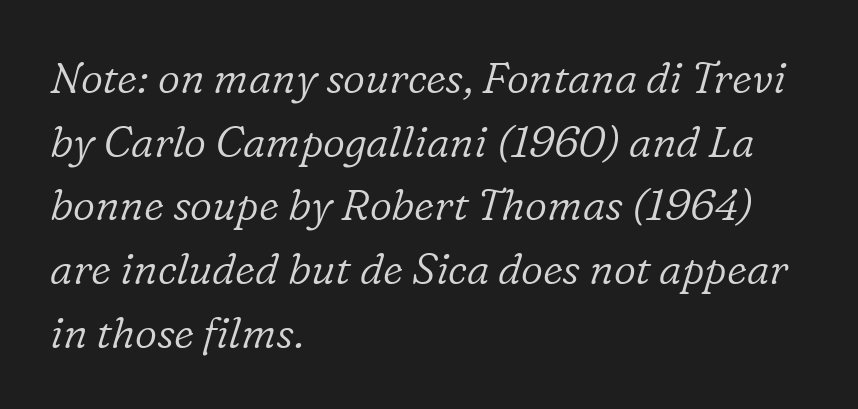
The image shows 43 px light serif type, italic (leaning right); set left-aligned, normal line spacing (1.48x), normal letter spacing, not underlined; low stroke contrast and a medium x-height.
